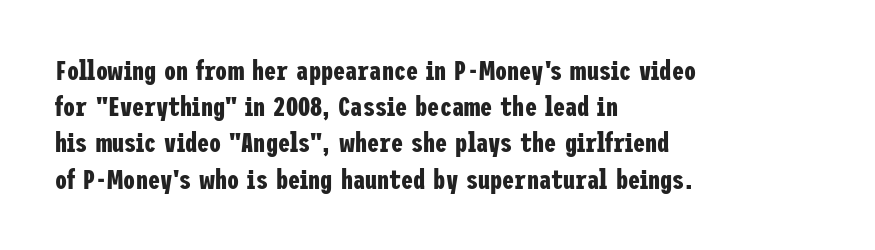
The image shows 27 px bold type, upright; set left-aligned, normal line spacing (1.34x), normal letter spacing, not underlined.
